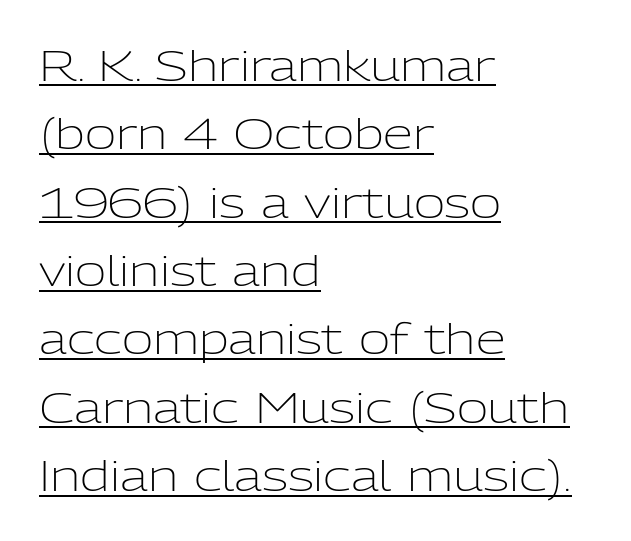
The image shows 43 px light sans-serif type, upright; set left-aligned, normal line spacing (1.59x), normal letter spacing, underlined; low stroke contrast and a medium x-height.
